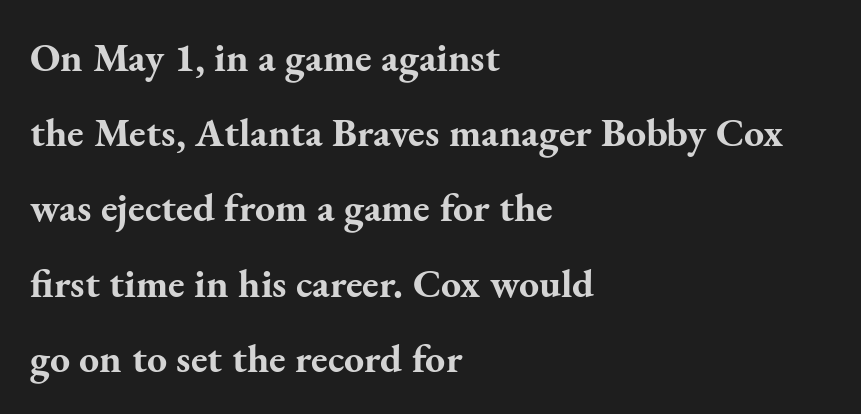
The image shows 40 px bold serif type, upright; set left-aligned, line spacing 1.88x, normal letter spacing, not underlined; medium stroke contrast and a small x-height.
